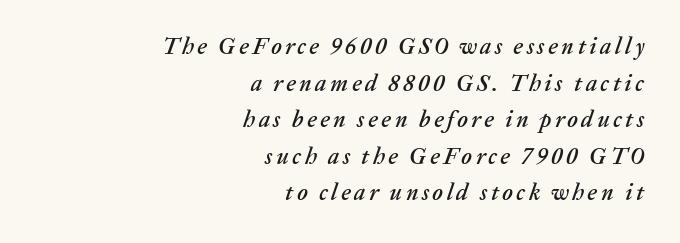
Q: Is the text italic (slanted)? A: Yes, it leans right by about 20 degrees.
Q: Is the text underlined? A: No.
Q: How is the paragraph aligned? A: Right-aligned.
Q: Is the spacing between lines tight, normal or loose? A: Normal.
